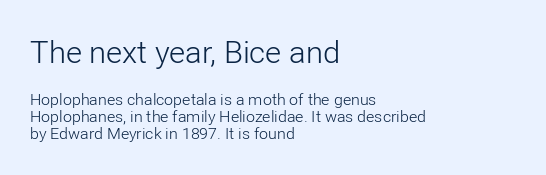
{"serif": "no", "italic": "no", "bold": "no", "weight": "light", "width": "normal", "stroke_contrast": "low", "x_height": "medium", "monospaced": "no", "underline": "no", "align": "left", "line_spacing": "tight", "line_spacing_ratio": 1.07, "letter_spacing": "normal", "letter_spacing_em": 0.0, "larger_block": "first", "size_ratio": 1.94, "glyph_px": 31}
